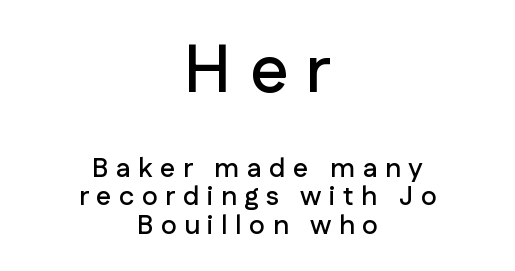
The image shows 67 px sans-serif type, upright; set centered, tight line spacing (1.06x), unusually wide letter spacing (+0.28 em), not underlined; the first (top) block is 2.48x larger; low stroke contrast and a medium x-height.
